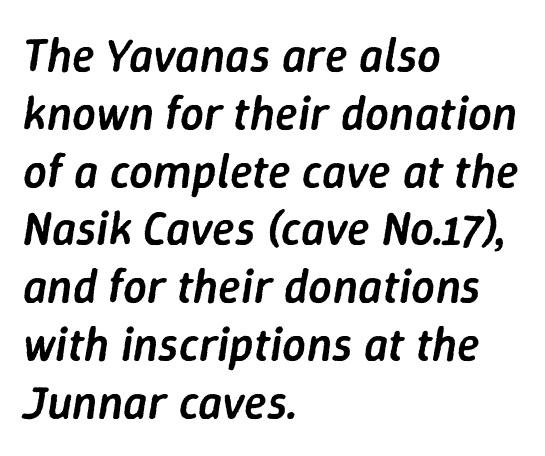
{"italic": "yes", "lean": "right", "slant_degrees": 9, "bold": "semi", "weight": "semibold", "width": "normal", "stroke_contrast": "low", "x_height": "medium", "monospaced": "no", "underline": "no", "align": "left", "line_spacing_ratio": 1.23, "letter_spacing": "normal", "letter_spacing_em": 0.0, "glyph_px": 47}
